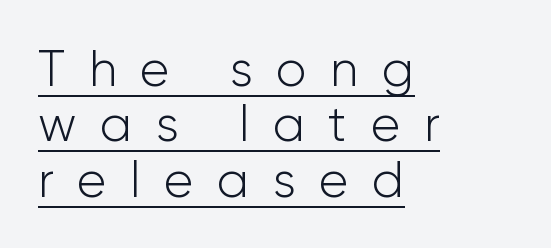
{"serif": "no", "italic": "no", "bold": "no", "weight": "light", "width": "normal", "stroke_contrast": "low", "x_height": "medium", "monospaced": "no", "underline": "yes", "align": "left", "line_spacing": "tight", "line_spacing_ratio": 1.11, "letter_spacing": "wide", "letter_spacing_em": 0.47, "glyph_px": 50}
